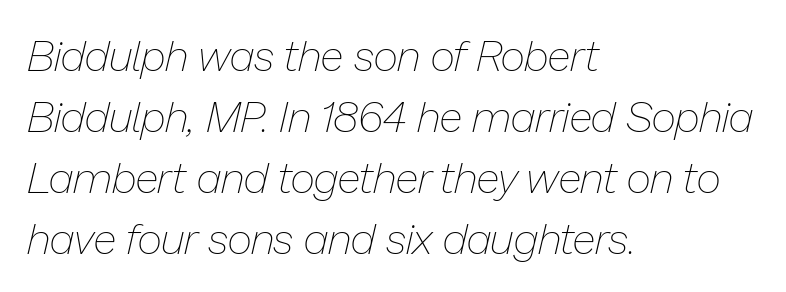
The image shows 43 px thin type, italic (leaning right); set left-aligned, normal line spacing (1.42x), normal letter spacing, not underlined; low stroke contrast and a medium x-height.
